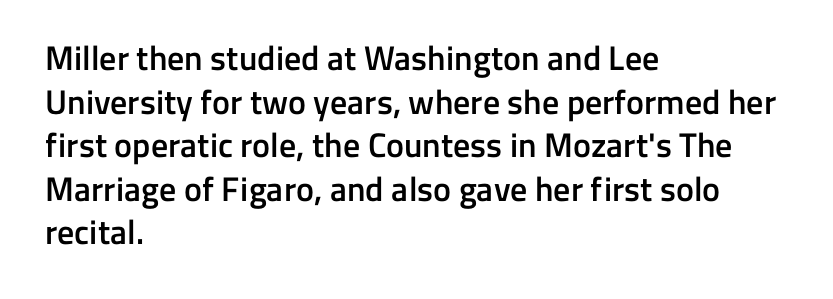
{"serif": "no", "italic": "no", "bold": "semi", "weight": "semibold", "width": "normal", "stroke_contrast": "low", "x_height": "medium", "monospaced": "no", "underline": "no", "align": "left", "line_spacing": "normal", "line_spacing_ratio": 1.28, "letter_spacing": "normal", "letter_spacing_em": 0.0, "glyph_px": 34}
